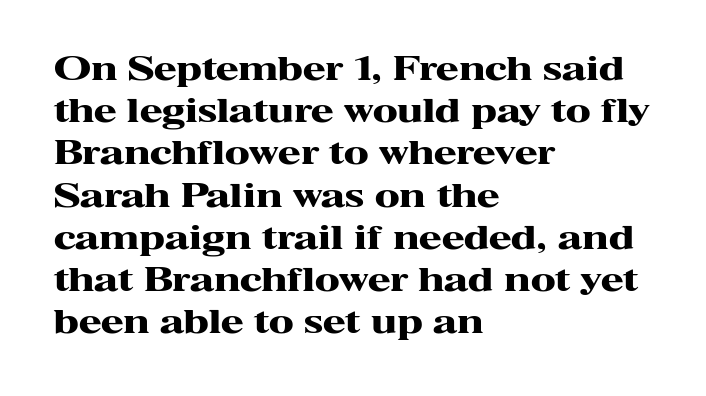
A classic flush-left, rag-right setting is used for this passage. Students, observe: this is what conventionally led text looks like. The axis of the letterforms is exactly vertical. Heavy-handed strokes throughout: this text is bold. The glyphs in this specimen are seriffed. Rule under the text: the space is simply empty.
